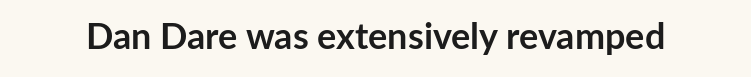
{"serif": "no", "italic": "no", "bold": "yes", "weight": "semibold", "width": "normal", "stroke_contrast": "low", "x_height": "medium", "monospaced": "no", "underline": "no", "letter_spacing": "normal", "letter_spacing_em": 0.0, "glyph_px": 36}
